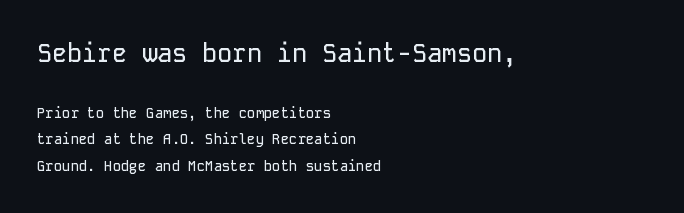
Q: Is the text italic (slanted)? A: No, it is upright.
Q: Is the text underlined? A: No.
Q: How is the paragraph aligned? A: Left-aligned.
Q: Is the spacing between letters normal or unusually wide? A: Normal.
Q: Which block of text is set in a larger size, the first (top) or the second (bottom)? A: The first (top) one.
